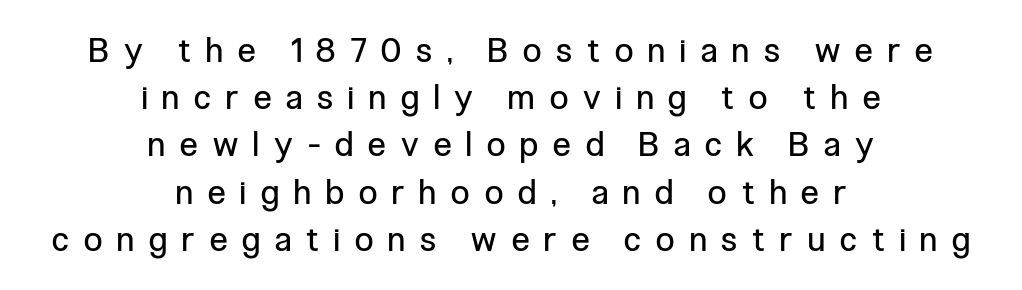
The letters carry no serifs — their stems end cleanly without finishing strokes. Is this a fixed-width face? No — the glyphs have proportional, varying widths. Heft: none added — not bold. The designer left line spacing at the default.
